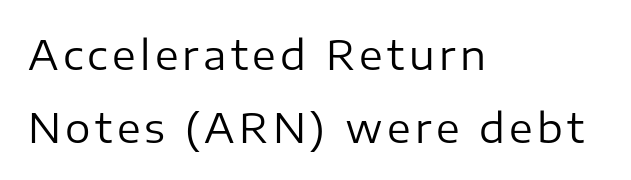
The image shows 40 px regular-weight sans-serif type, upright; set left-aligned, line spacing 1.82x, not underlined; low stroke contrast and a medium x-height.
